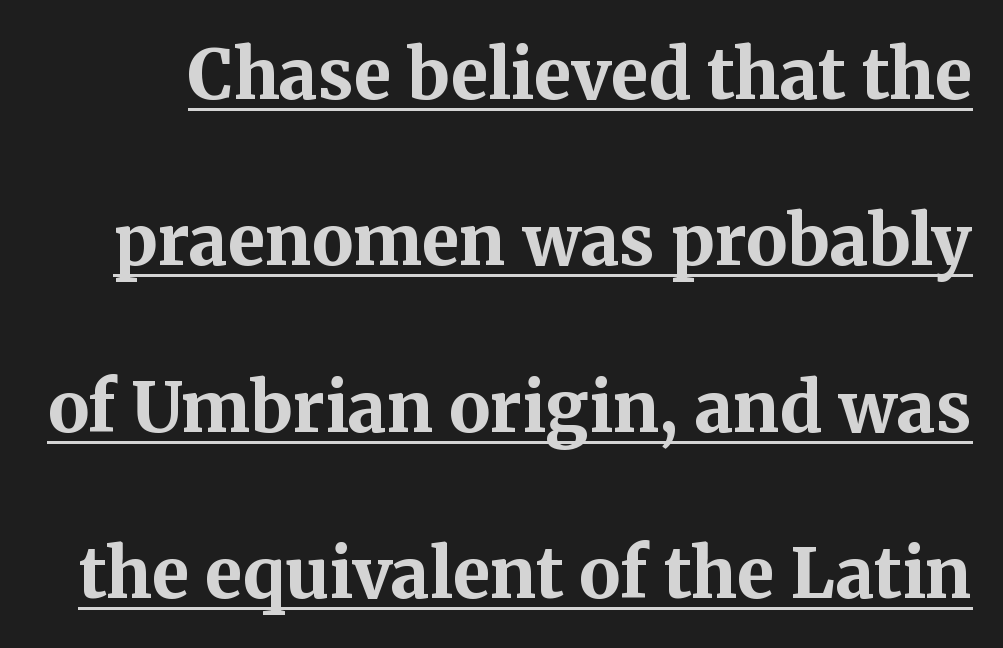
Q: Is the text bold? A: Yes.
Q: Is the text italic (slanted)? A: No, it is upright.
Q: Is the typeface a serif or a sans-serif typeface? A: Serif.
Q: Is the text underlined? A: Yes.
Q: Is the spacing between letters normal or unusually wide? A: Normal.
Q: Is the spacing between lines tight, normal or loose? A: Loose.
Q: Width (condensed, normal, or wide)? A: Normal.
Q: Stroke contrast? A: Medium.
Q: x-height? A: Medium.
Q: Monospaced? A: No.
